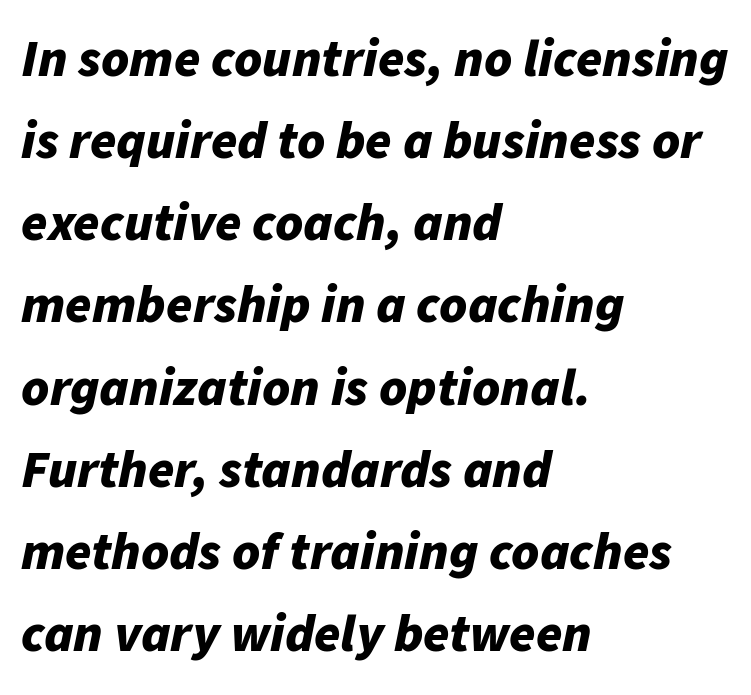
The image shows 53 px bold type, italic (leaning right); set left-aligned, normal line spacing (1.55x), normal letter spacing, not underlined; low stroke contrast and a medium x-height.
